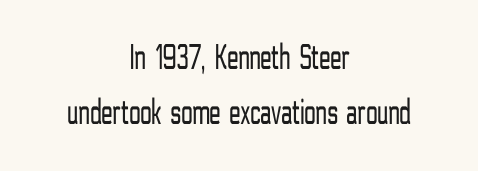
The image shows 37 px light, condensed sans-serif type, upright; set centered, normal line spacing (1.49x), normal letter spacing, not underlined; low stroke contrast and a medium x-height.
